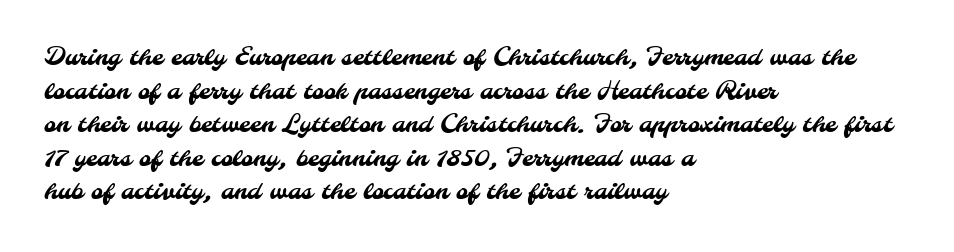
Q: Is the text underlined? A: No.
Q: How is the paragraph aligned? A: Left-aligned.
Q: Is the spacing between letters normal or unusually wide? A: Normal.
Q: Is the spacing between lines tight, normal or loose? A: Normal.
